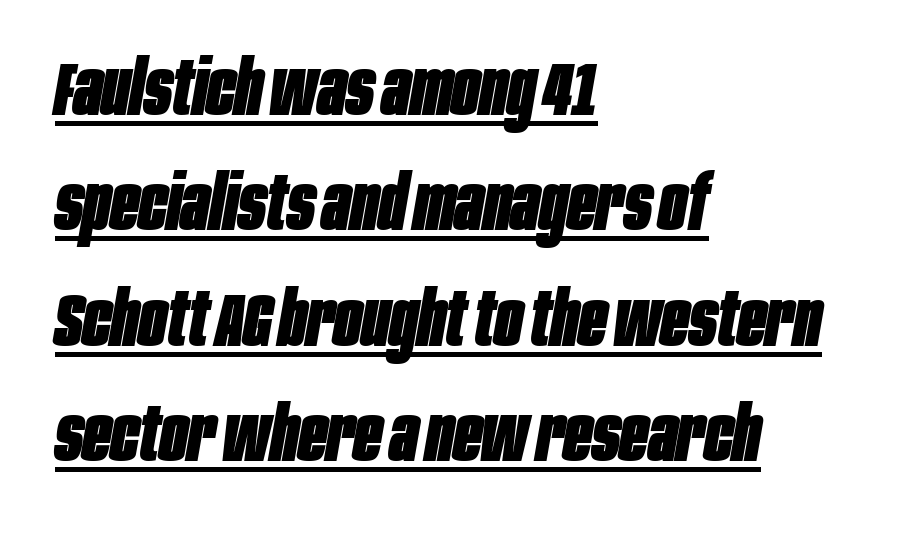
Q: Is the text bold? A: Yes.
Q: Is the text italic (slanted)? A: Yes, it leans right by about 10 degrees.
Q: Is the text underlined? A: Yes.
Q: How is the paragraph aligned? A: Left-aligned.
Q: Is the spacing between letters normal or unusually wide? A: Normal.
Q: Is the spacing between lines tight, normal or loose? A: Normal.
Q: Width (condensed, normal, or wide)? A: Condensed.
Q: Stroke contrast? A: Low.
Q: x-height? A: Large.
Q: Monospaced? A: No.
